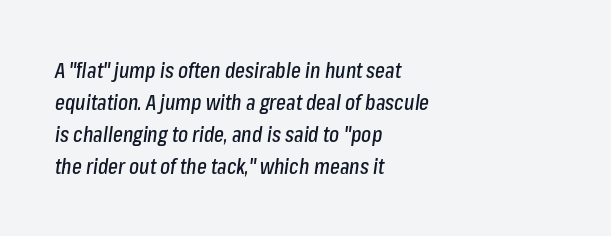
Q: Is the text italic (slanted)? A: Yes, it leans right by about 8 degrees.
Q: Is the text underlined? A: No.
Q: How is the paragraph aligned? A: Left-aligned.
Q: Is the spacing between letters normal or unusually wide? A: Normal.
Q: Is the spacing between lines tight, normal or loose? A: Normal.
